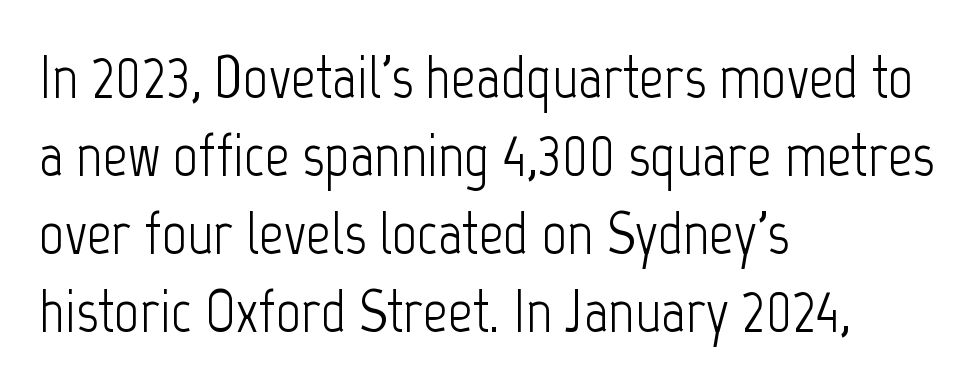
Q: Is the text bold? A: No.
Q: Is the text italic (slanted)? A: No, it is upright.
Q: Is the typeface a serif or a sans-serif typeface? A: Sans-serif.
Q: Is the text underlined? A: No.
Q: How is the paragraph aligned? A: Left-aligned.
Q: Is the spacing between letters normal or unusually wide? A: Normal.
Q: Is the spacing between lines tight, normal or loose? A: Normal.
Q: Width (condensed, normal, or wide)? A: Condensed.
Q: Stroke contrast? A: Low.
Q: x-height? A: Medium.
Q: Monospaced? A: No.
